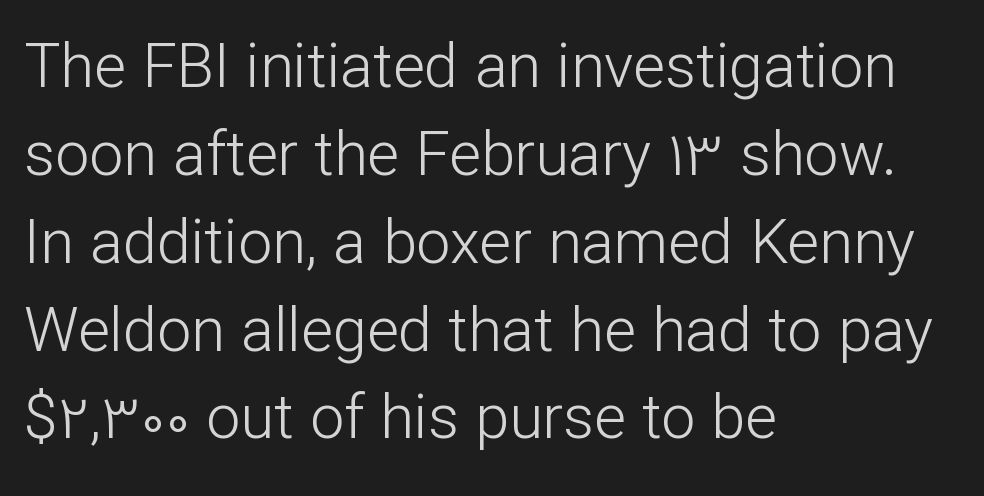
Q: Is the text bold? A: No.
Q: Is the text italic (slanted)? A: No, it is upright.
Q: Is the typeface a serif or a sans-serif typeface? A: Sans-serif.
Q: Is the text underlined? A: No.
Q: How is the paragraph aligned? A: Left-aligned.
Q: Is the spacing between letters normal or unusually wide? A: Normal.
Q: Is the spacing between lines tight, normal or loose? A: Normal.
Q: Width (condensed, normal, or wide)? A: Normal.
Q: Stroke contrast? A: Low.
Q: x-height? A: Medium.
Q: Monospaced? A: No.
